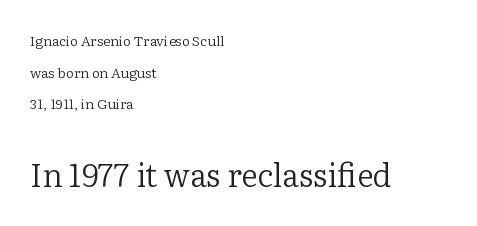
{"serif": "yes", "italic": "no", "bold": "no", "weight": "regular", "width": "normal", "stroke_contrast": "low", "x_height": "medium", "monospaced": "no", "underline": "no", "align": "left", "line_spacing": "loose", "line_spacing_ratio": 2.26, "letter_spacing": "normal", "letter_spacing_em": 0.0, "larger_block": "second", "size_ratio": 2.29, "glyph_px": 32}
